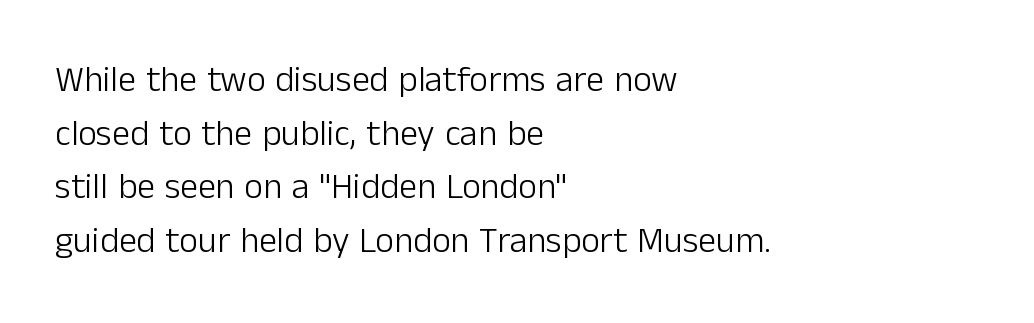
Stroke thickness stays within the range of a standard reading face or lighter. The letters sit at their default tracking, neither squeezed nor spread. The paragraph has a hard left edge and a soft right edge. The type family on display is of the sans-serif kind.
